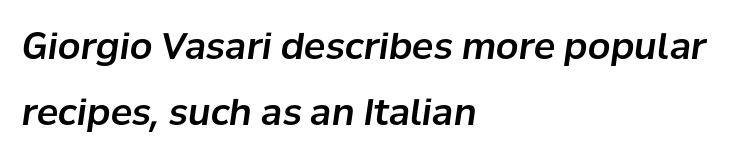
The image shows 36 px text type, italic (leaning right); set left-aligned, line spacing 1.82x, normal letter spacing, not underlined; low stroke contrast and a medium x-height.
